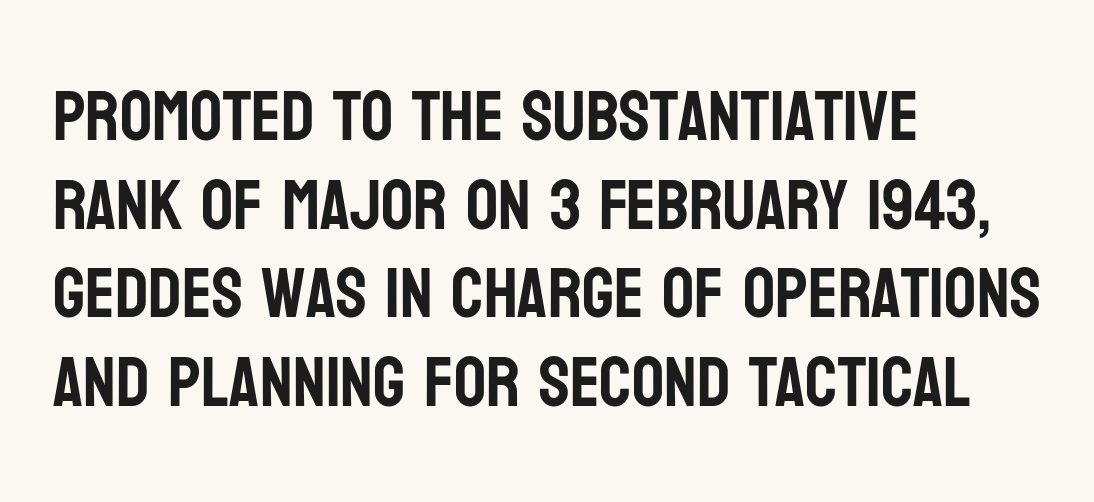
The image shows 71 px condensed sans-serif type, upright; set left-aligned, normal line spacing (1.25x), normal letter spacing, not underlined; low stroke contrast and a large x-height.
